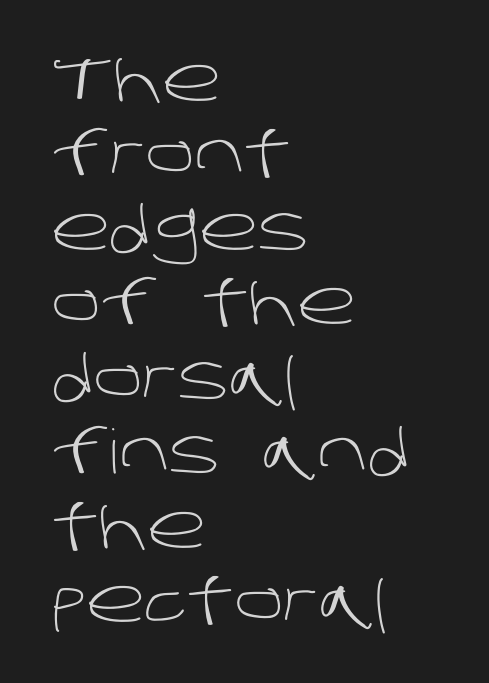
{"serif": "no", "bold": "no", "weight": "light", "width": "normal", "stroke_contrast": "low", "x_height": "large", "monospaced": "no", "underline": "no", "align": "left", "line_spacing_ratio": 1.22, "letter_spacing": "normal", "letter_spacing_em": 0.0, "glyph_px": 61}
